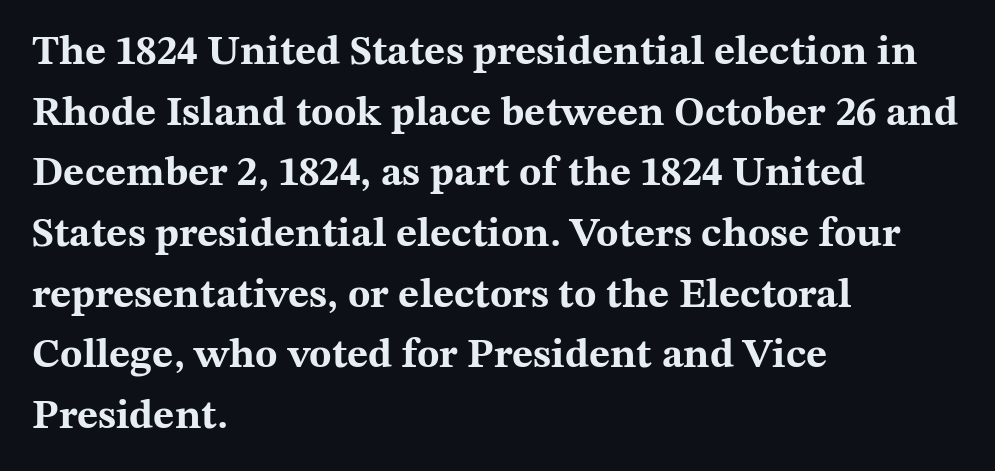
A student would call this left alignment; a typographer would say flush left, rag right. The gap between lines stays unmarked. You could call the tracking neutral — neither tight nor loose. The lines sit at an ordinary, default distance from one another. Looks like regular typesetting: each glyph gets only the width it needs.
